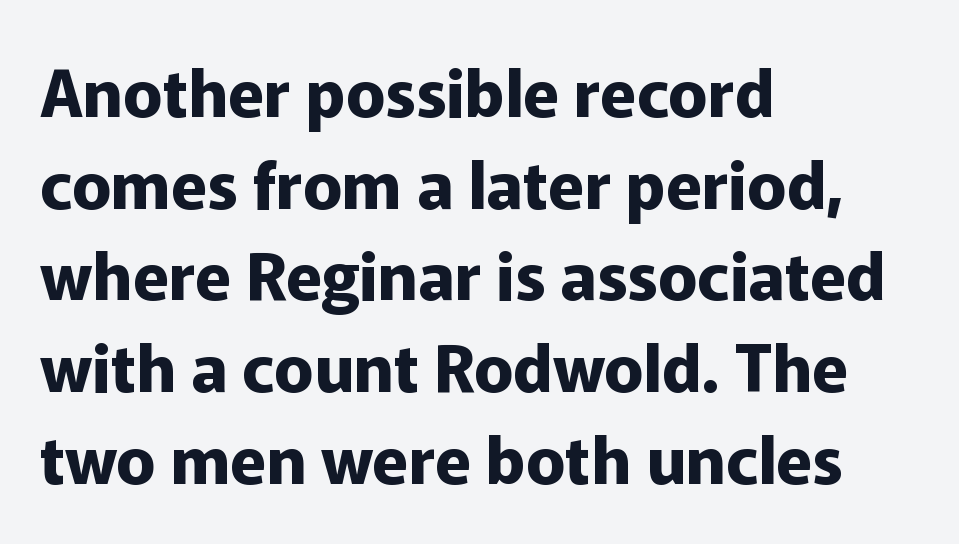
Q: Is the text bold? A: Yes.
Q: Is the text italic (slanted)? A: No, it is upright.
Q: Is the typeface a serif or a sans-serif typeface? A: Sans-serif.
Q: Is the text underlined? A: No.
Q: How is the paragraph aligned? A: Left-aligned.
Q: Is the spacing between letters normal or unusually wide? A: Normal.
Q: Is the spacing between lines tight, normal or loose? A: Normal.
Q: Width (condensed, normal, or wide)? A: Normal.
Q: Stroke contrast? A: Low.
Q: x-height? A: Medium.
Q: Monospaced? A: No.
